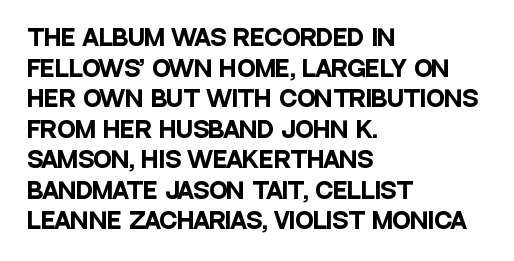
The image shows 22 px bold type, upright; set left-aligned, normal line spacing (1.39x), normal letter spacing, not underlined.
